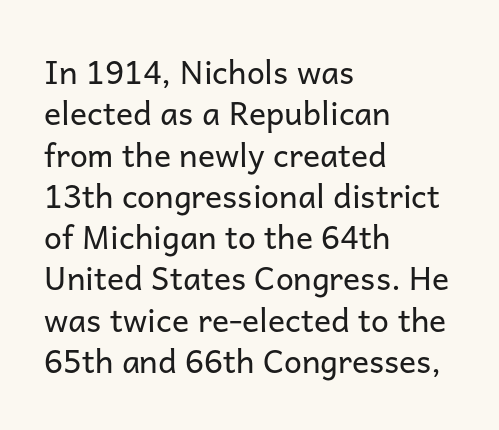
{"serif": "no", "italic": "no", "bold": "no", "weight": "regular", "width": "normal", "stroke_contrast": "low", "x_height": "medium", "monospaced": "no", "underline": "no", "align": "left", "line_spacing": "normal", "line_spacing_ratio": 1.29, "letter_spacing": "normal", "letter_spacing_em": 0.0, "glyph_px": 32}
